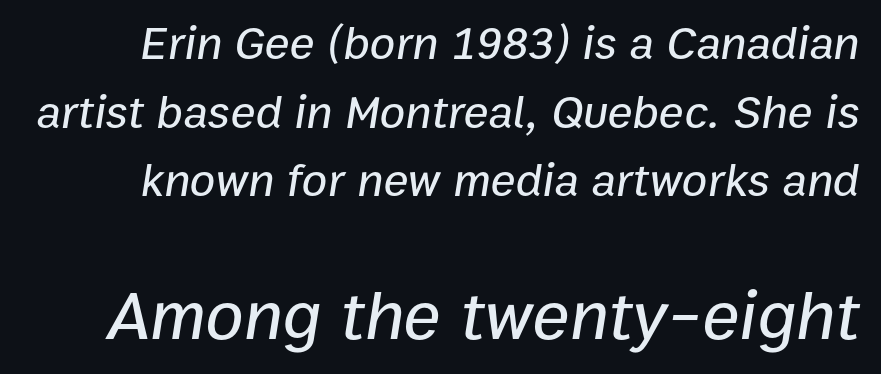
{"italic": "yes", "lean": "right", "slant_degrees": 9, "width": "normal", "stroke_contrast": "low", "x_height": "medium", "monospaced": "no", "underline": "no", "line_spacing": "normal", "line_spacing_ratio": 1.46, "letter_spacing": "normal", "letter_spacing_em": 0.0, "larger_block": "second", "size_ratio": 1.49, "glyph_px": 70}
